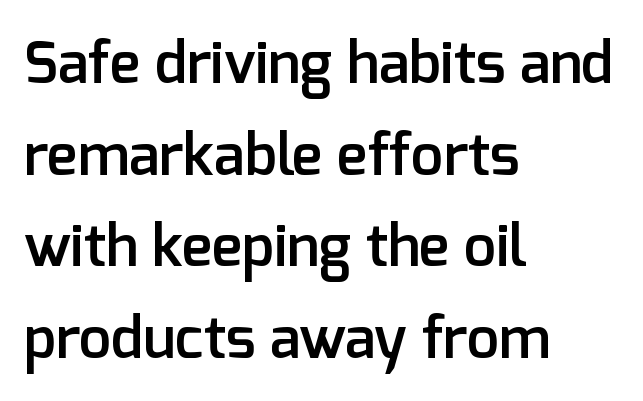
Q: Is the text bold? A: Semi-bold.
Q: Is the text italic (slanted)? A: No, it is upright.
Q: Is the typeface a serif or a sans-serif typeface? A: Sans-serif.
Q: Is the text underlined? A: No.
Q: How is the paragraph aligned? A: Left-aligned.
Q: Is the spacing between letters normal or unusually wide? A: Normal.
Q: Is the spacing between lines tight, normal or loose? A: Normal.
Q: Width (condensed, normal, or wide)? A: Normal.
Q: Stroke contrast? A: Low.
Q: x-height? A: Medium.
Q: Monospaced? A: No.
